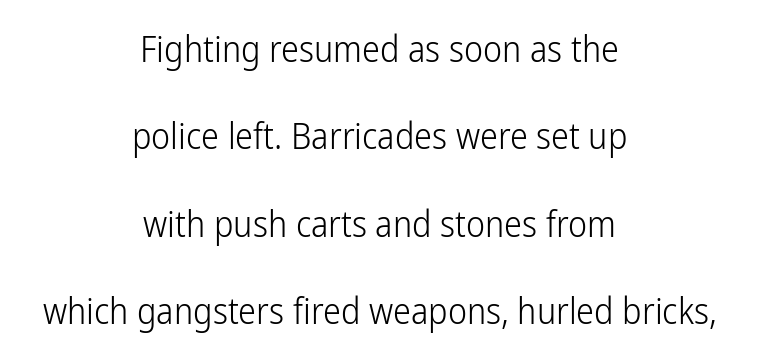
{"serif": "no", "italic": "no", "bold": "no", "weight": "light", "width": "condensed", "stroke_contrast": "low", "x_height": "medium", "monospaced": "no", "underline": "no", "align": "center", "line_spacing": "loose", "line_spacing_ratio": 2.43, "letter_spacing": "normal", "letter_spacing_em": 0.0, "glyph_px": 36}
